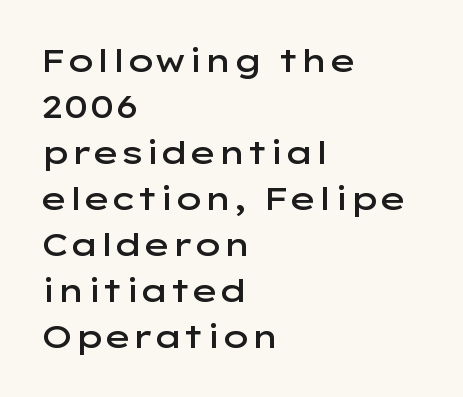
{"serif": "no", "italic": "no", "bold": "semi", "weight": "semibold", "width": "wide", "stroke_contrast": "low", "x_height": "medium", "monospaced": "no", "underline": "no", "align": "left", "line_spacing": "normal", "line_spacing_ratio": 1.44, "letter_spacing": "normal", "letter_spacing_em": 0.0, "glyph_px": 32}
